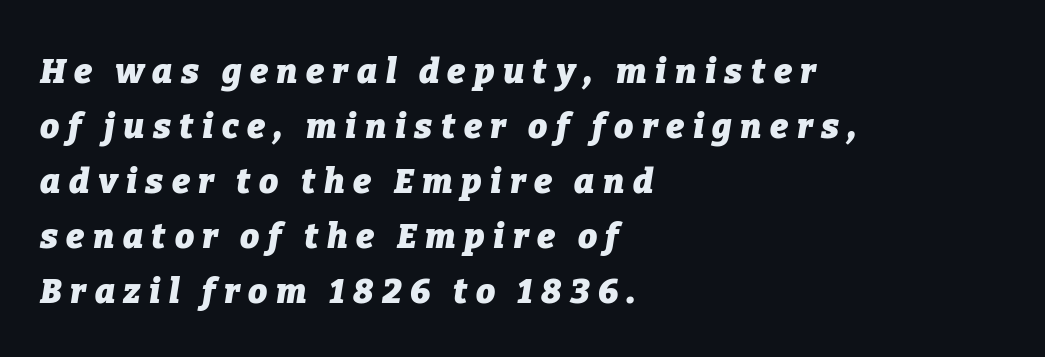
Q: Is the text bold? A: Yes.
Q: Is the text italic (slanted)? A: Yes, it leans right by about 9 degrees.
Q: Is the text underlined? A: No.
Q: How is the paragraph aligned? A: Left-aligned.
Q: Is the spacing between letters normal or unusually wide? A: Unusually wide.
Q: Is the spacing between lines tight, normal or loose? A: Normal.
Q: Width (condensed, normal, or wide)? A: Normal.
Q: Stroke contrast? A: Low.
Q: x-height? A: Medium.
Q: Monospaced? A: No.
